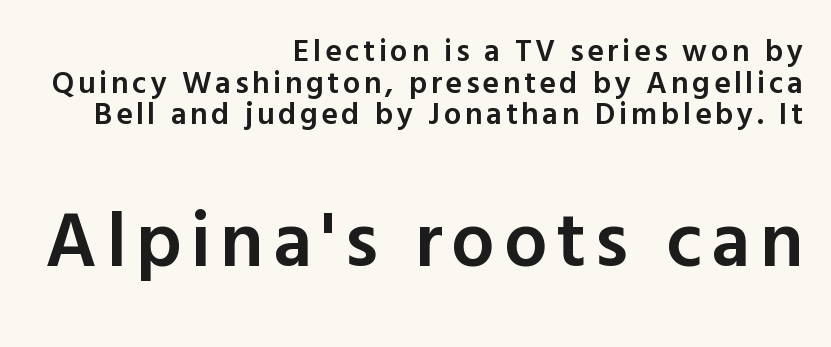
The image shows 77 px semibold sans-serif type, upright; set right-aligned, tight line spacing (1.02x), not underlined; the second (bottom) block is 2.48x larger; a medium x-height.
